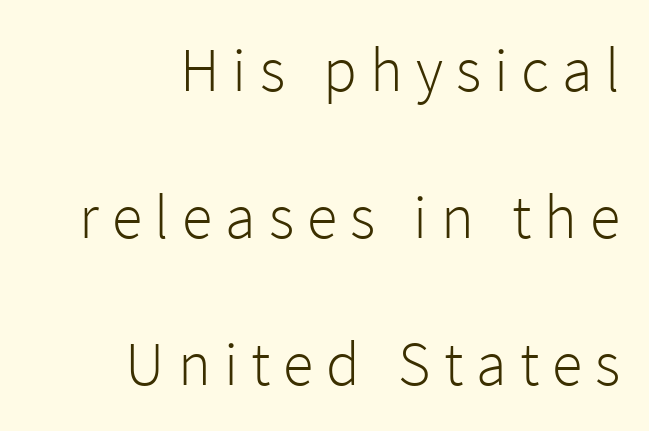
{"serif": "no", "italic": "no", "bold": "no", "weight": "light", "width": "normal", "stroke_contrast": "low", "x_height": "medium", "monospaced": "no", "underline": "no", "align": "right", "line_spacing": "loose", "line_spacing_ratio": 2.37, "letter_spacing": "wide", "letter_spacing_em": 0.21, "glyph_px": 62}
